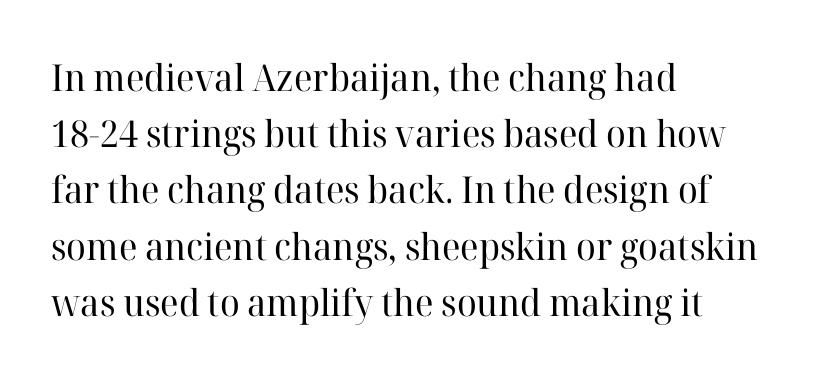
The image shows 37 px regular-weight serif type, upright; set left-aligned, normal line spacing (1.52x), normal letter spacing, not underlined; high stroke contrast and a medium x-height.
